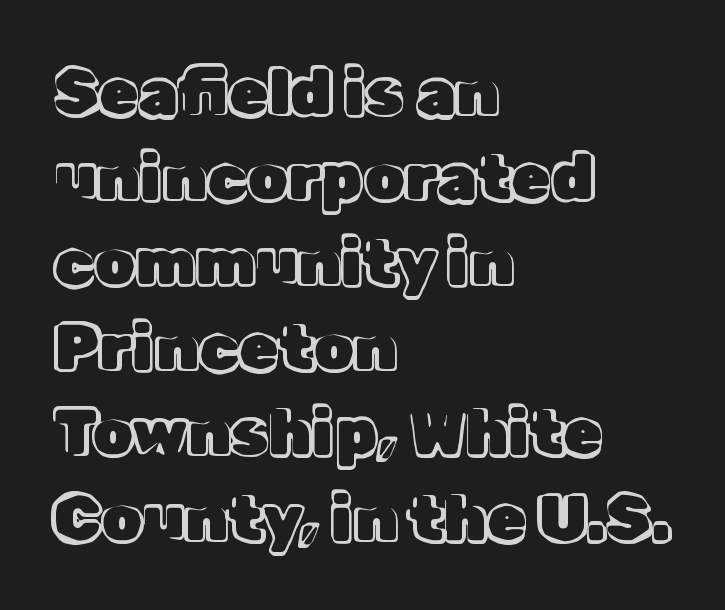
{"italic": "no", "width": "normal", "x_height": "medium", "monospaced": "no", "underline": "no", "align": "left", "line_spacing": "normal", "line_spacing_ratio": 1.33, "letter_spacing": "normal", "letter_spacing_em": 0.0, "glyph_px": 64}
